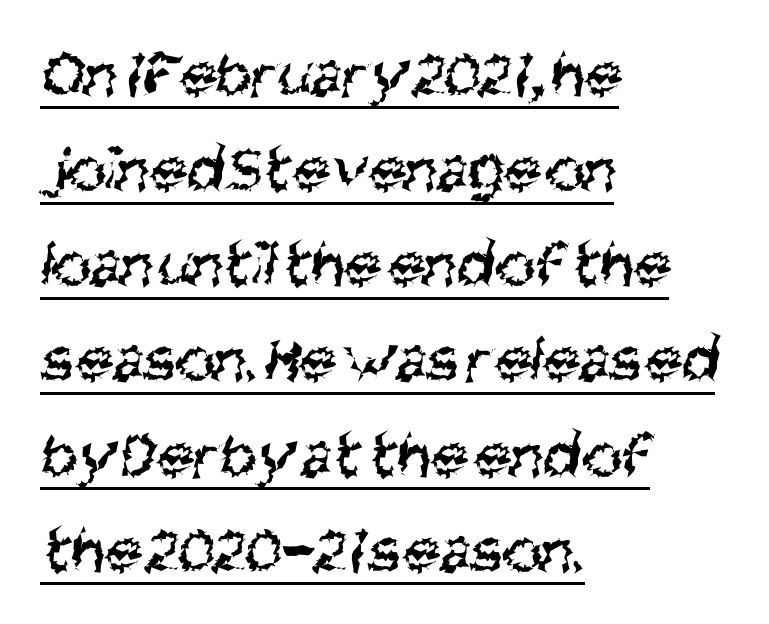
The image shows 67 px regular-weight, condensed sans-serif type; set left-aligned, normal line spacing (1.42x), normal letter spacing, underlined; medium stroke contrast and a large x-height.
